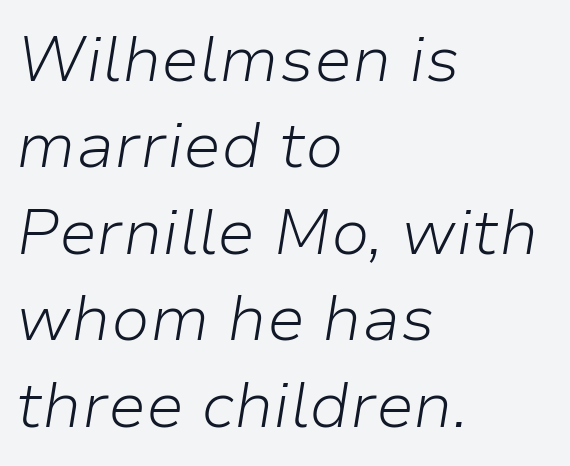
Looks like regular typesetting: each glyph gets only the width it needs. Descenders are the only things crossing below the line. Heft: none added — not bold. In terms of posture, this sample is oblique.
